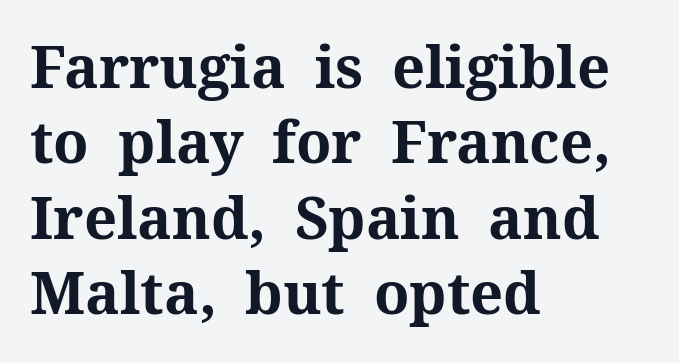
{"serif": "yes", "italic": "no", "bold": "yes", "weight": "bold", "width": "normal", "stroke_contrast": "medium", "x_height": "medium", "monospaced": "no", "underline": "no", "align": "left", "line_spacing": "normal", "line_spacing_ratio": 1.3, "letter_spacing": "normal", "letter_spacing_em": 0.0, "glyph_px": 58}
